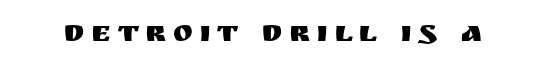
The image shows 30 px sans-serif type, upright; set unusually wide letter spacing (+0.21 em), not underlined; medium stroke contrast and a large x-height.
